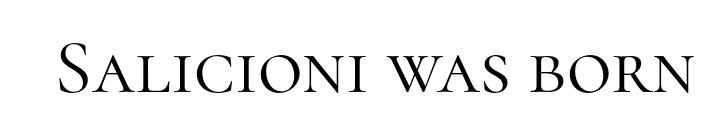
The line texture is even and compact thanks to regular tracking. The face used here is proportionally spaced, like ordinary book or web type. Every character sits straight up, as roman type does. Plain, unruled lines of type. Regarding serifs, this sample has them.
